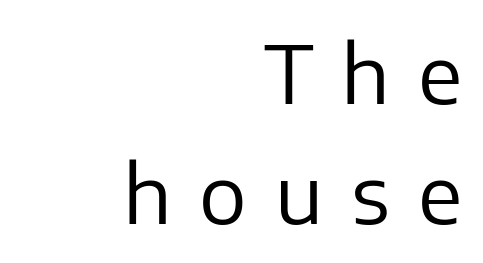
Each new line begins a customary step beneath the previous one. The baseline area is clear. Posture: upright roman. Counters stay open thanks to moderate or lighter strokes. If you drew a ruler down the right edge, every line would touch it.
